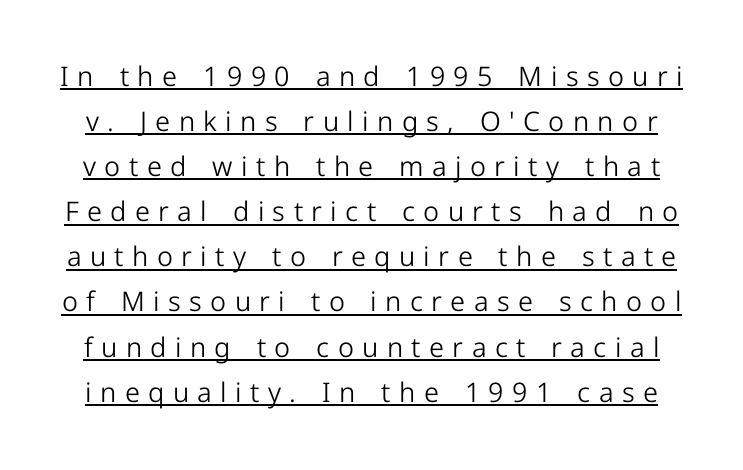
{"italic": "no", "bold": "no", "underline": "yes", "line_spacing": "normal", "line_spacing_ratio": 1.67, "letter_spacing": "wide", "letter_spacing_em": 0.31, "glyph_px": 27}
